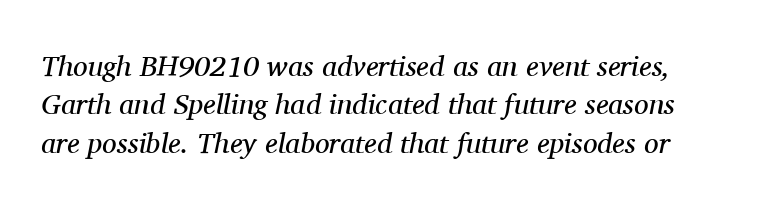
The space between consecutive lines is moderate. A quiet, ordinary-to-light weight characterises the typeface. The line texture is even and compact thanks to regular tracking. Check the space under the baseline: it is left empty.
